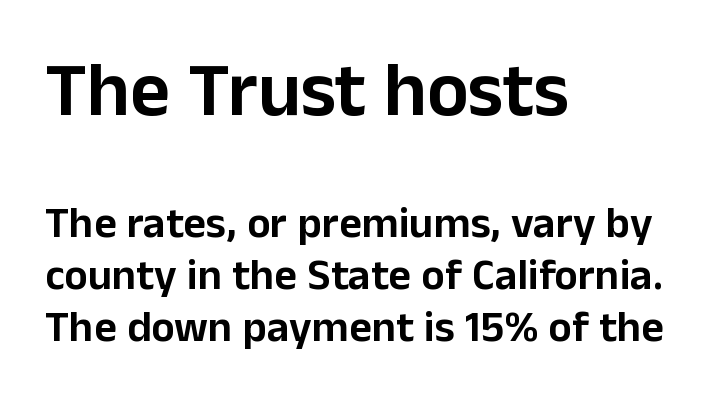
Spacing verdict: proportional, widths tailored to each character. Where is the straight margin? On the left. The passage shown is not underscored anywhere. The designer gave the opening block more size than the closing block.
